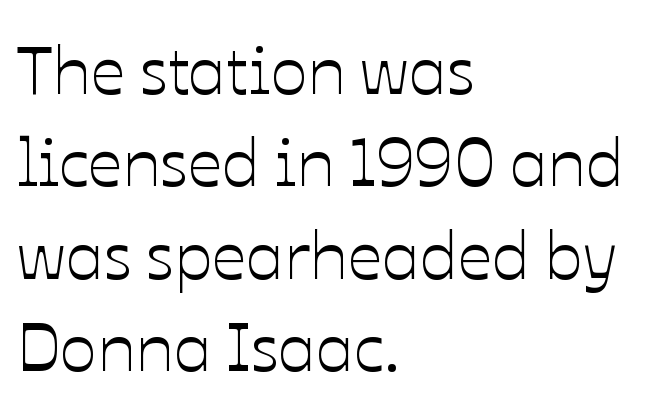
{"italic": "no", "width": "normal", "stroke_contrast": "low", "x_height": "medium", "monospaced": "no", "underline": "no", "align": "left", "line_spacing": "normal", "line_spacing_ratio": 1.36, "letter_spacing": "normal", "letter_spacing_em": 0.0, "glyph_px": 68}
